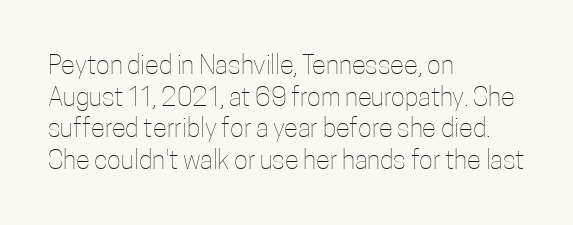
Q: Is the text bold? A: No.
Q: Is the text italic (slanted)? A: No, it is upright.
Q: Is the text underlined? A: No.
Q: How is the paragraph aligned? A: Left-aligned.
Q: Is the spacing between letters normal or unusually wide? A: Normal.
